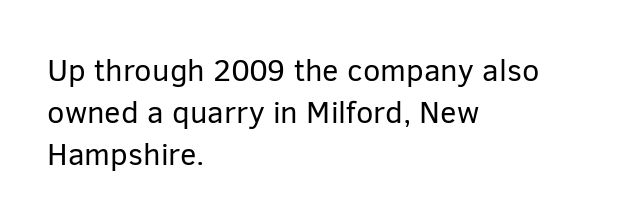
The horizontal fit of the characters is conventional and even. Nobody drew a line under any word here. Honestly, the row spacing looks completely unremarkable. A light-to-regular cut is what we see here. One-word summary of the alignment: left.
